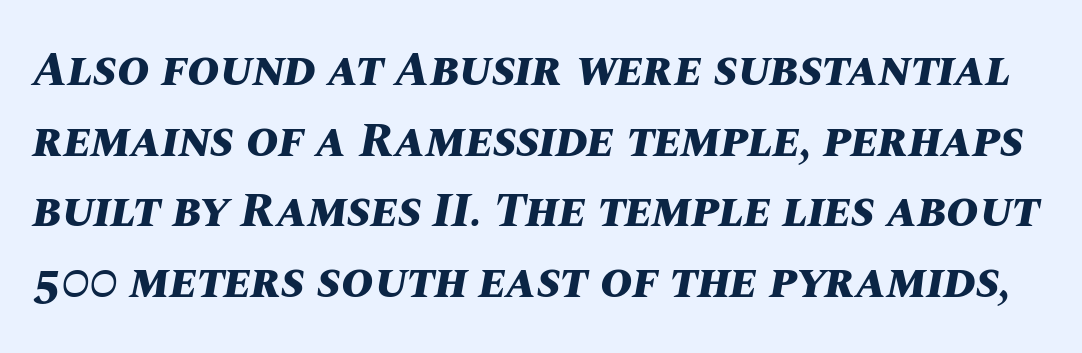
{"italic": "yes", "lean": "right", "slant_degrees": 10, "bold": "yes", "weight": "bold", "width": "normal", "stroke_contrast": "medium", "x_height": "large", "monospaced": "no", "underline": "no", "line_spacing": "normal", "line_spacing_ratio": 1.44, "letter_spacing": "normal", "letter_spacing_em": 0.0, "glyph_px": 49}
